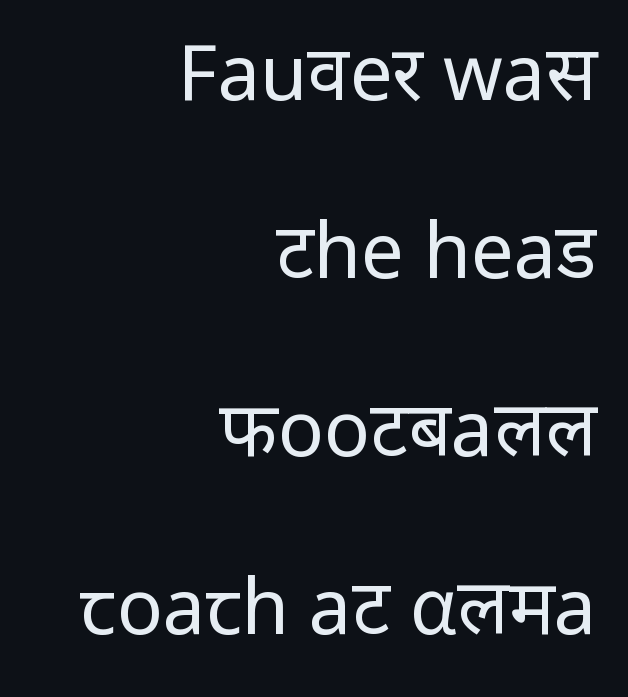
You could not count columns in this text — the font is proportionally spaced. Interline gaps are noticeably wide in this sample. A student would call this right alignment; a typographer would say flush right, rag left. Nobody touched the tracking dial on this one. Weight: regular or lighter.
